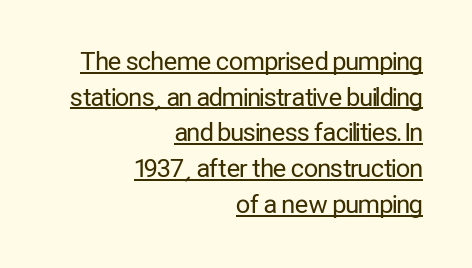
The image shows 25 px text type, upright; set right-aligned, normal line spacing (1.43x), normal letter spacing, underlined.
